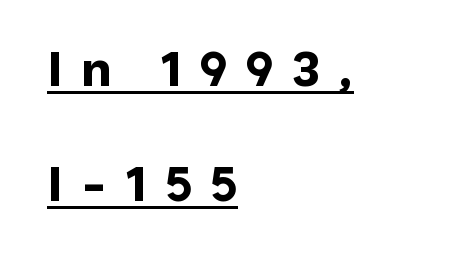
Note: no serifs on the glyphs. A great deal of white space separates one row of letters from the next. This is roman type, the default non-slanted kind. Compared with an ordinary text face, these strokes are far heavier — a full bold.
